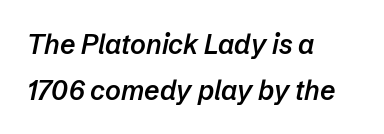
Q: Is the text bold? A: Semi-bold.
Q: Is the text italic (slanted)? A: Yes, it leans right by about 12 degrees.
Q: Is the text underlined? A: No.
Q: How is the paragraph aligned? A: Left-aligned.
Q: Is the spacing between letters normal or unusually wide? A: Normal.
Q: Is the spacing between lines tight, normal or loose? A: Normal.
